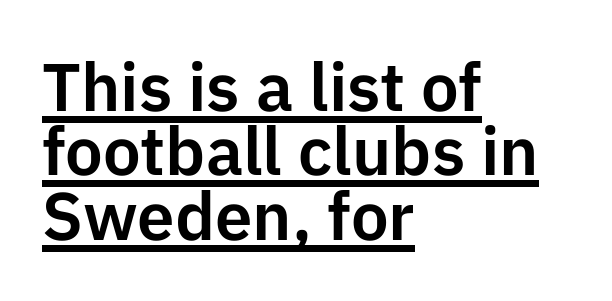
Q: Is the text italic (slanted)? A: No, it is upright.
Q: Is the typeface a serif or a sans-serif typeface? A: Sans-serif.
Q: Is the text underlined? A: Yes.
Q: How is the paragraph aligned? A: Left-aligned.
Q: Is the spacing between letters normal or unusually wide? A: Normal.
Q: Is the spacing between lines tight, normal or loose? A: Tight.
Q: Width (condensed, normal, or wide)? A: Normal.
Q: Stroke contrast? A: Low.
Q: x-height? A: Medium.
Q: Monospaced? A: No.
